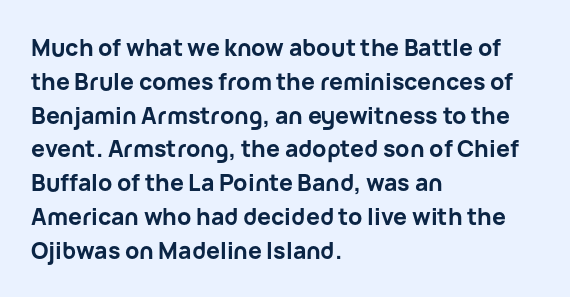
The image shows 23 px bold type, upright; set left-aligned, normal line spacing (1.47x), normal letter spacing, not underlined.
